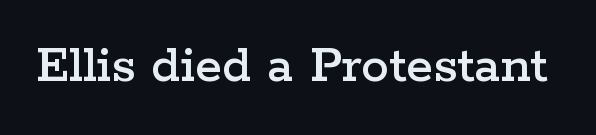
Q: Is the text italic (slanted)? A: No, it is upright.
Q: Is the typeface a serif or a sans-serif typeface? A: Serif.
Q: Is the text underlined? A: No.
Q: Is the spacing between letters normal or unusually wide? A: Normal.
Q: Width (condensed, normal, or wide)? A: Wide.
Q: Stroke contrast? A: Low.
Q: x-height? A: Medium.
Q: Monospaced? A: No.
